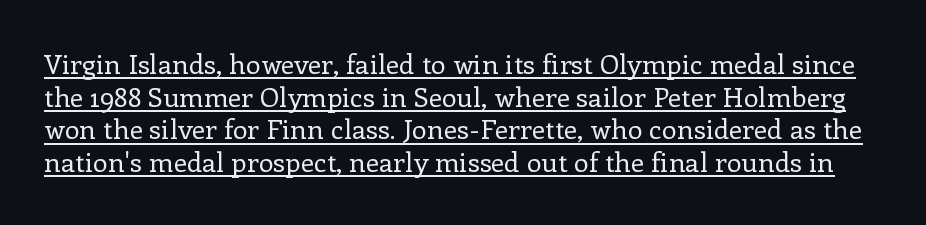
{"italic": "no", "bold": "no", "underline": "yes", "line_spacing_ratio": 1.21, "letter_spacing": "normal", "letter_spacing_em": 0.0, "glyph_px": 27}
